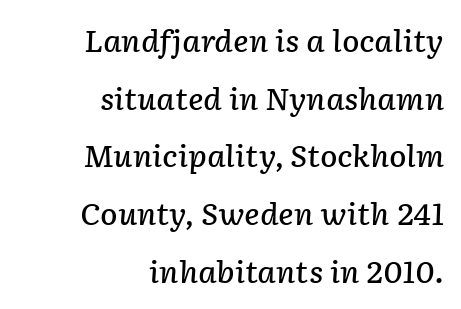
The image shows 29 px semibold type, italic (leaning right); set right-aligned, loose line spacing (1.99x), normal letter spacing, not underlined; low stroke contrast and a medium x-height.
